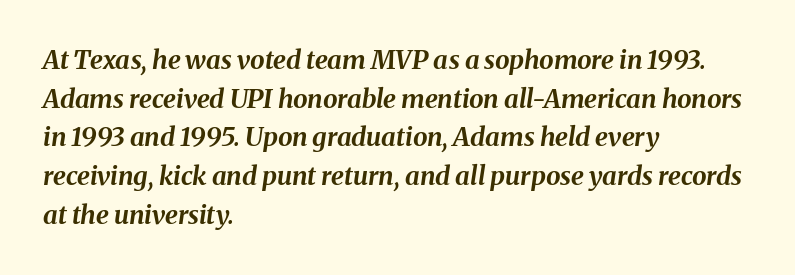
The text carries the slant typical of an italic or oblique font. Short note: letters normally spaced. As a designer I'd log this as weight 700, bold. The lines are quadded left. The block of text has a typical density, with ordinary space between rows.
